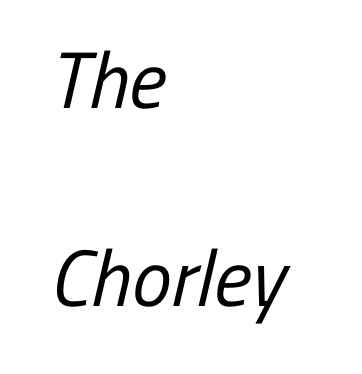
{"serif": "no", "bold": "no", "weight": "regular", "width": "condensed", "stroke_contrast": "low", "x_height": "medium", "monospaced": "no", "underline": "no", "align": "left", "line_spacing": "loose", "line_spacing_ratio": 2.47, "letter_spacing": "normal", "letter_spacing_em": 0.0, "glyph_px": 80}
